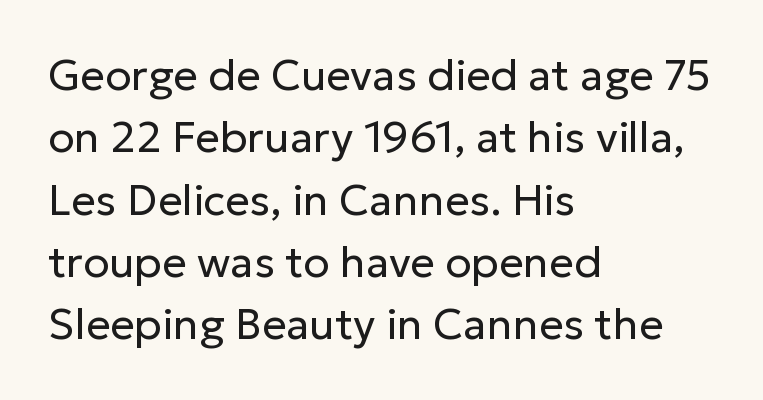
The image shows 43 px regular-weight sans-serif type, upright; set left-aligned, normal line spacing (1.45x), normal letter spacing, not underlined; low stroke contrast and a medium x-height.
